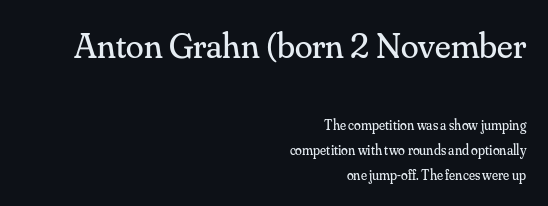
Q: Is the text bold? A: No.
Q: Is the text italic (slanted)? A: No, it is upright.
Q: Is the typeface a serif or a sans-serif typeface? A: Serif.
Q: Is the text underlined? A: No.
Q: How is the paragraph aligned? A: Right-aligned.
Q: Is the spacing between letters normal or unusually wide? A: Normal.
Q: Which block of text is set in a larger size, the first (top) or the second (bottom)? A: The first (top) one.
Q: Width (condensed, normal, or wide)? A: Normal.
Q: Stroke contrast? A: Medium.
Q: x-height? A: Small.
Q: Monospaced? A: No.
